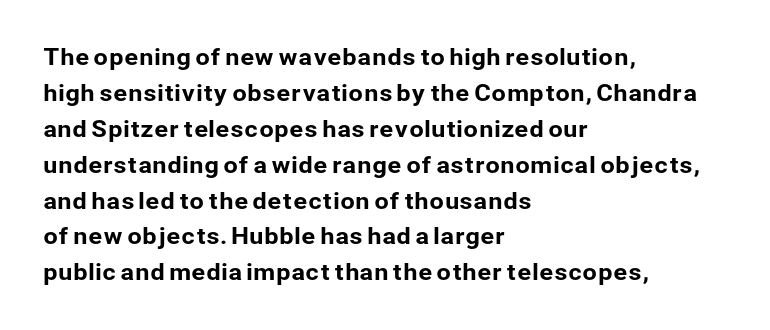
Q: Is the text italic (slanted)? A: No, it is upright.
Q: Is the text underlined? A: No.
Q: How is the paragraph aligned? A: Left-aligned.
Q: Is the spacing between letters normal or unusually wide? A: Normal.
Q: Is the spacing between lines tight, normal or loose? A: Normal.
